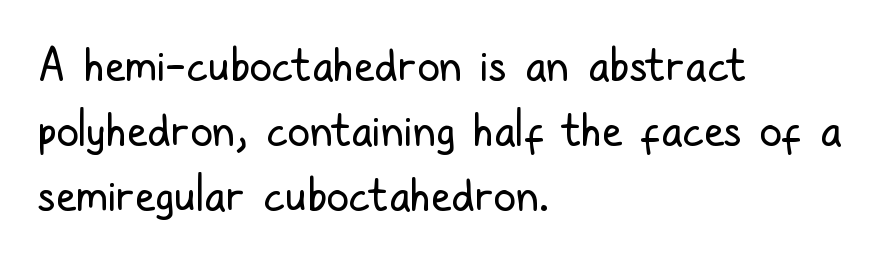
{"serif": "no", "italic": "no", "bold": "no", "weight": "regular", "width": "condensed", "stroke_contrast": "low", "x_height": "medium", "monospaced": "no", "underline": "no", "align": "left", "line_spacing": "normal", "line_spacing_ratio": 1.45, "letter_spacing": "normal", "letter_spacing_em": 0.0, "glyph_px": 45}
